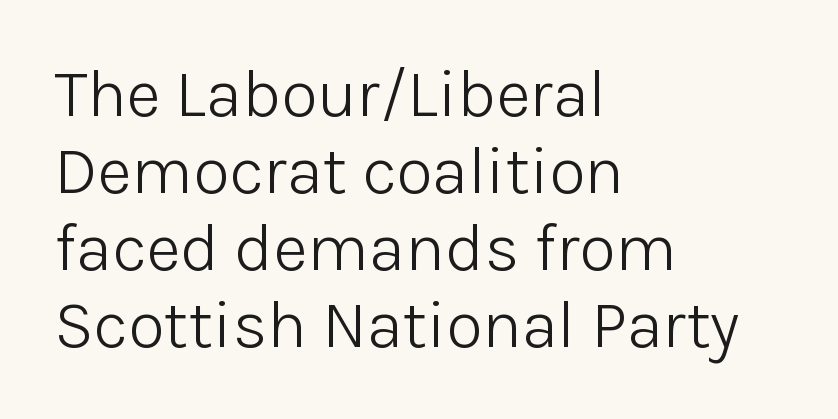
Q: Is the text bold? A: No.
Q: Is the text italic (slanted)? A: No, it is upright.
Q: Is the typeface a serif or a sans-serif typeface? A: Sans-serif.
Q: Is the text underlined? A: No.
Q: How is the paragraph aligned? A: Left-aligned.
Q: Is the spacing between letters normal or unusually wide? A: Normal.
Q: Is the spacing between lines tight, normal or loose? A: Tight.
Q: Width (condensed, normal, or wide)? A: Normal.
Q: Stroke contrast? A: Low.
Q: x-height? A: Medium.
Q: Monospaced? A: No.
